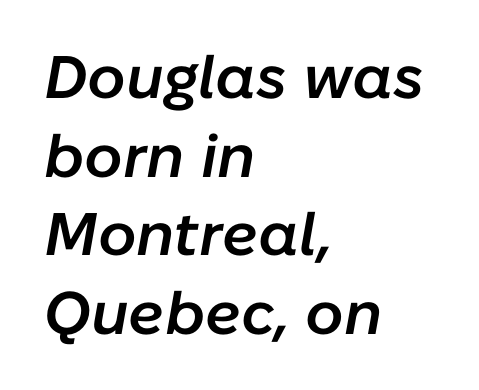
The lines in this sample share a left origin and differ only in where they stop. Horizontal bands of white between lines are of average thickness. Posture: slanted. This rendering features lettering with no underline. Bold? Not quite — semibold, heavier than regular but stopping short.
